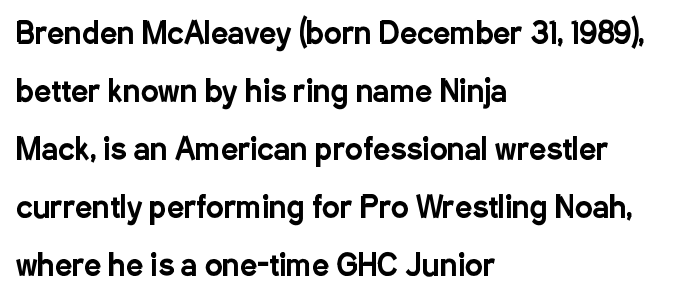
The image shows 30 px condensed sans-serif type, upright; set left-aligned, loose line spacing (1.93x), normal letter spacing, not underlined; low stroke contrast and a medium x-height.
